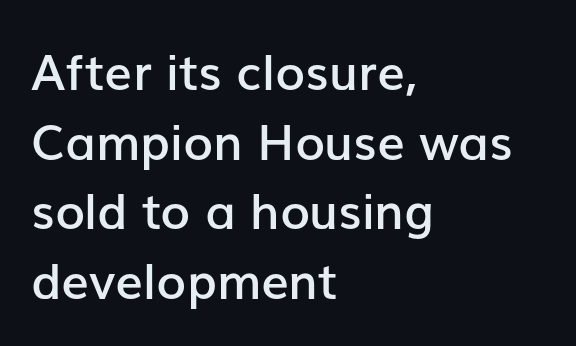
The image shows 49 px semibold sans-serif type, upright; set left-aligned, normal line spacing (1.42x), normal letter spacing, not underlined; low stroke contrast and a medium x-height.
